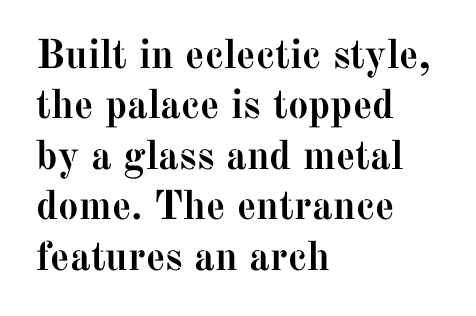
{"serif": "yes", "italic": "no", "bold": "yes", "weight": "semibold", "width": "normal", "stroke_contrast": "medium", "x_height": "medium", "monospaced": "no", "underline": "no", "align": "left", "line_spacing_ratio": 1.23, "letter_spacing": "normal", "letter_spacing_em": 0.0, "glyph_px": 41}
